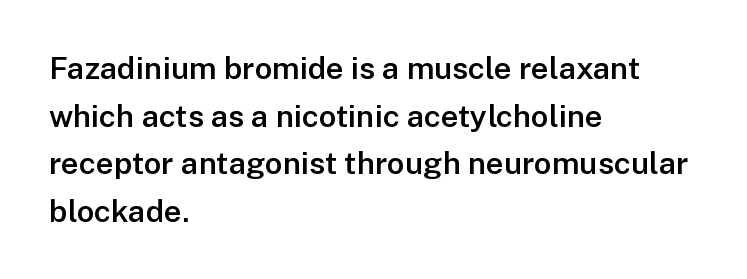
The foot of each line stays bare and open. Note the varied advance widths — an 'i' is clearly narrower than an 'm'. You can tell from the bare stems that sans-serif type was used. Teacher's note: observe the even left margin — that is flush-left alignment. Posture: vertical.
